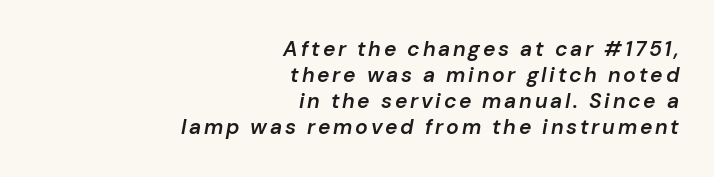
Q: Is the text bold? A: Semi-bold.
Q: Is the text italic (slanted)? A: Yes, it leans right by about 10 degrees.
Q: Is the text underlined? A: No.
Q: How is the paragraph aligned? A: Right-aligned.
